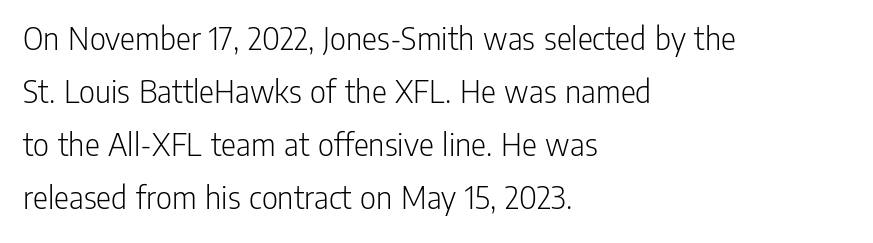
The typeface has the unassuming heft of standard copy or less. Quick note: not italic, upright. Horizontally, the lines are justified to the leading edge only. You could not count columns in this text — the font is proportionally spaced.
